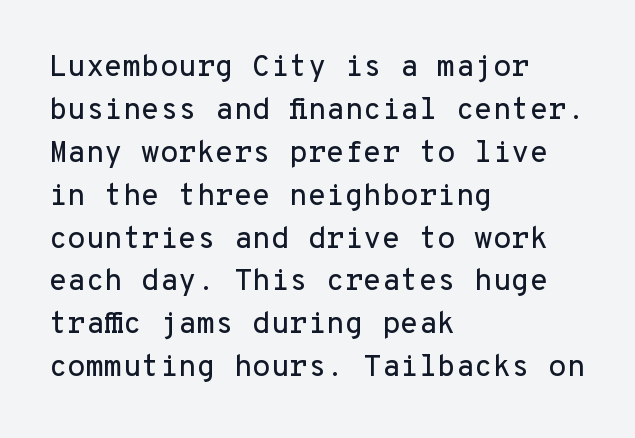
Q: Is the text italic (slanted)? A: No, it is upright.
Q: Is the typeface a serif or a sans-serif typeface? A: Sans-serif.
Q: Is the text underlined? A: No.
Q: How is the paragraph aligned? A: Left-aligned.
Q: Is the spacing between letters normal or unusually wide? A: Normal.
Q: Is the spacing between lines tight, normal or loose? A: Normal.
Q: Width (condensed, normal, or wide)? A: Normal.
Q: Stroke contrast? A: Low.
Q: x-height? A: Medium.
Q: Monospaced? A: Yes.
